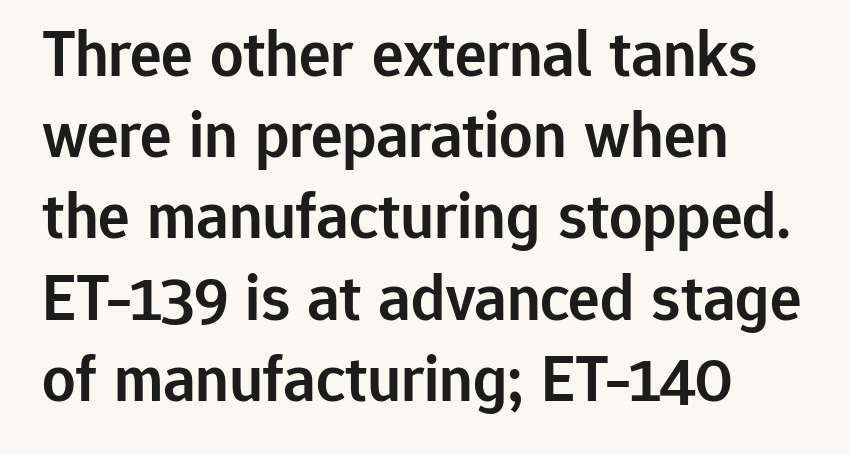
The image shows 66 px semibold sans-serif type, upright; set left-aligned, line spacing 1.23x, normal letter spacing, not underlined; low stroke contrast and a medium x-height.
